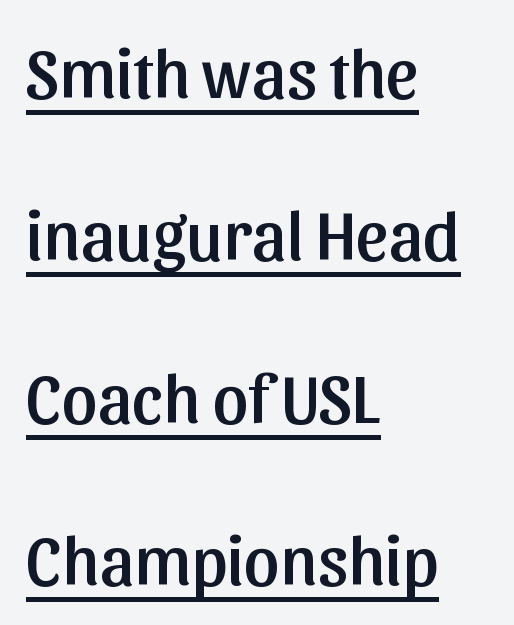
Q: Is the text italic (slanted)? A: No, it is upright.
Q: Is the typeface a serif or a sans-serif typeface? A: Sans-serif.
Q: Is the text underlined? A: Yes.
Q: How is the paragraph aligned? A: Left-aligned.
Q: Is the spacing between letters normal or unusually wide? A: Normal.
Q: Is the spacing between lines tight, normal or loose? A: Loose.
Q: Width (condensed, normal, or wide)? A: Normal.
Q: Stroke contrast? A: Low.
Q: x-height? A: Medium.
Q: Monospaced? A: No.
